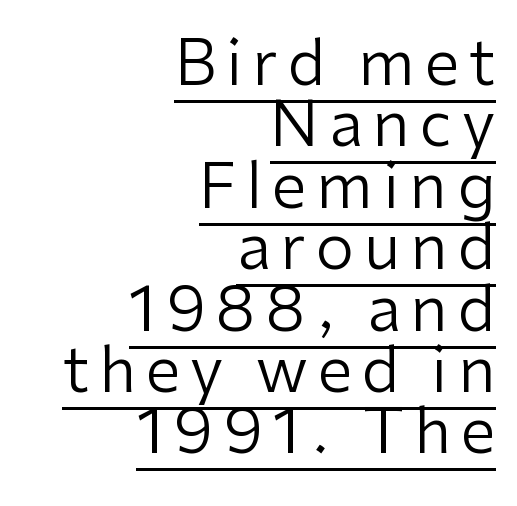
The image shows 62 px regular-weight sans-serif type, upright; set right-aligned, tight line spacing (0.99x), underlined; low stroke contrast and a medium x-height.
